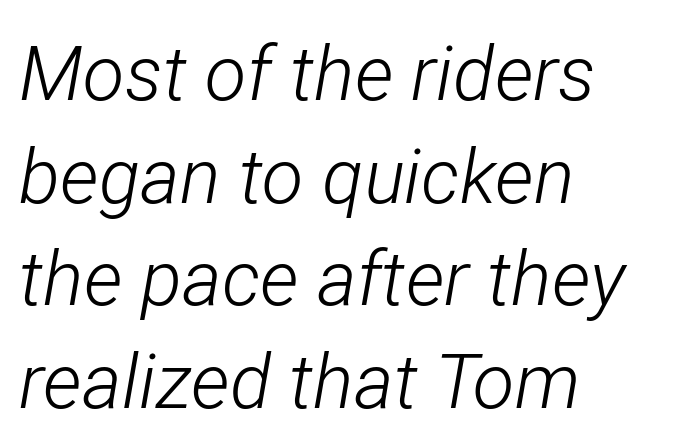
The string is rendered with underlining switched off. Weight: not bold — regular or lighter. The setting favours the left margin, as ordinary paragraphs usually do. The gaps between neighbouring characters are ordinary and unremarkable. This sample has the flowing, uneven cadence of proportional lettering.
